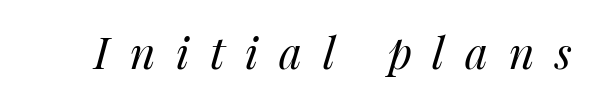
{"italic": "yes", "lean": "right", "slant_degrees": 14, "bold": "no", "weight": "regular", "width": "normal", "stroke_contrast": "medium", "x_height": "medium", "monospaced": "no", "underline": "no", "letter_spacing": "wide", "letter_spacing_em": 0.47, "glyph_px": 44}
